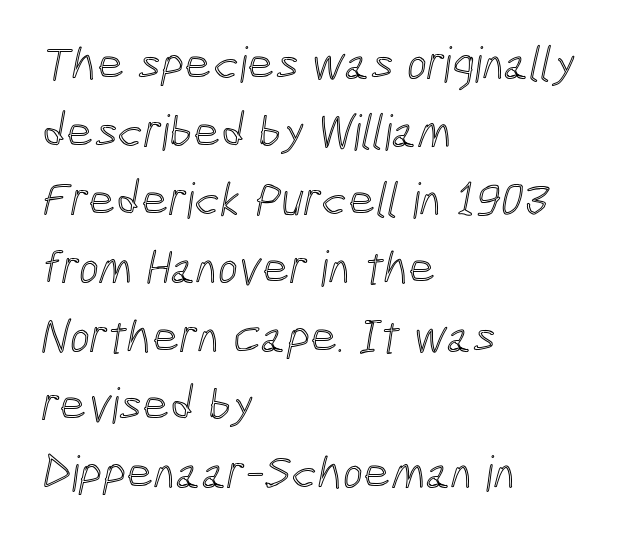
The image shows 48 px condensed type; set left-aligned, normal line spacing (1.42x), normal letter spacing, not underlined; a medium x-height.
